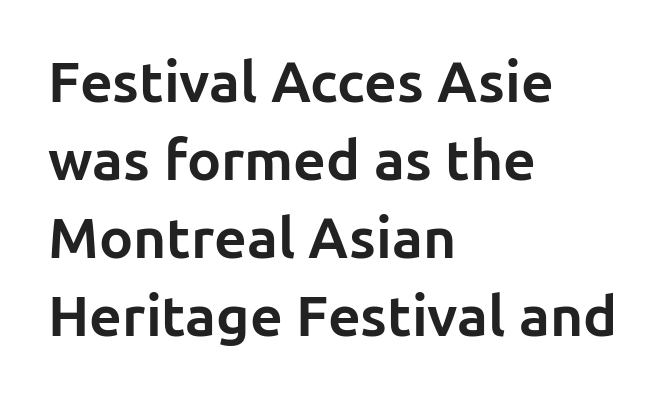
Nope, no serifs anywhere on these letters. If you measured baseline to baseline, you'd find a middling distance. Students, this is bold: see how much ink each stroke carries. Which margin do the lines hug? The left one — the right edge is uneven. Italic? Not at all — the glyphs are vertical.
